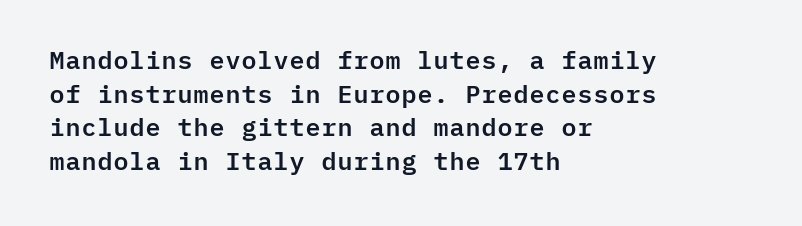
Q: Is the text italic (slanted)? A: No, it is upright.
Q: Is the text underlined? A: No.
Q: How is the paragraph aligned? A: Left-aligned.
Q: Is the spacing between letters normal or unusually wide? A: Normal.
Q: Is the spacing between lines tight, normal or loose? A: Normal.
